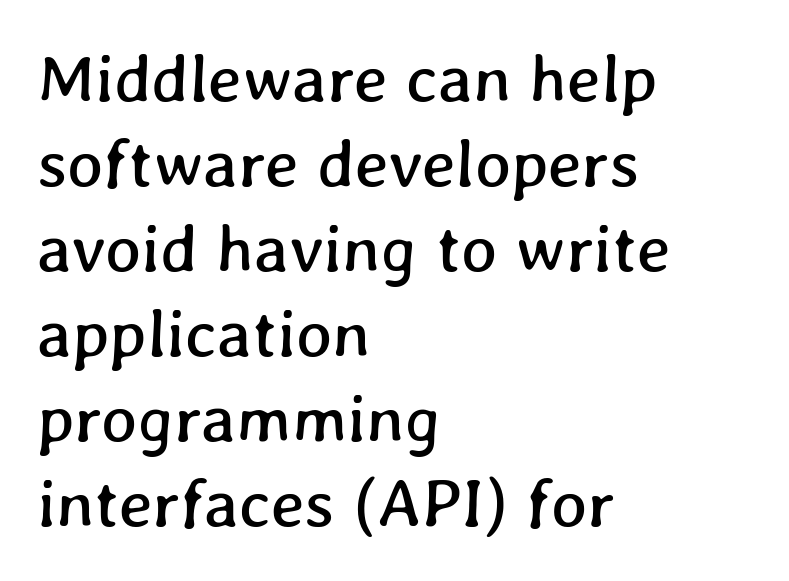
The image shows 68 px text type; set left-aligned, normal line spacing (1.25x), normal letter spacing, not underlined; low stroke contrast and a medium x-height.
